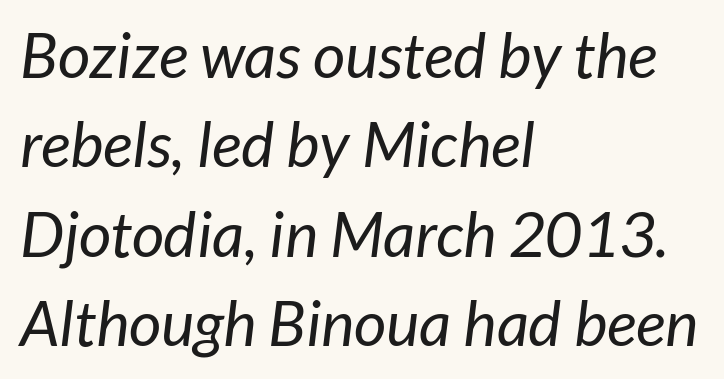
Q: Is the text bold? A: No.
Q: Is the typeface a serif or a sans-serif typeface? A: Sans-serif.
Q: Is the text underlined? A: No.
Q: How is the paragraph aligned? A: Left-aligned.
Q: Is the spacing between letters normal or unusually wide? A: Normal.
Q: Is the spacing between lines tight, normal or loose? A: Normal.
Q: Width (condensed, normal, or wide)? A: Normal.
Q: Stroke contrast? A: Low.
Q: x-height? A: Medium.
Q: Monospaced? A: No.
